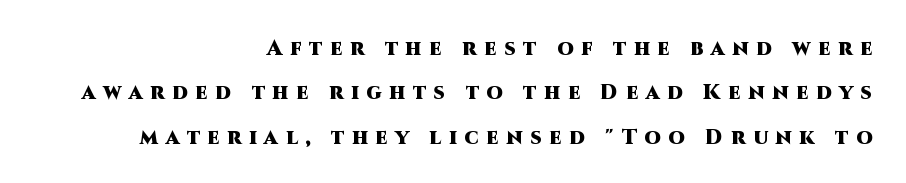
{"italic": "no", "bold": "yes", "underline": "no", "align": "right", "line_spacing": "loose", "line_spacing_ratio": 2.11, "letter_spacing": "wide", "letter_spacing_em": 0.37, "glyph_px": 21}
